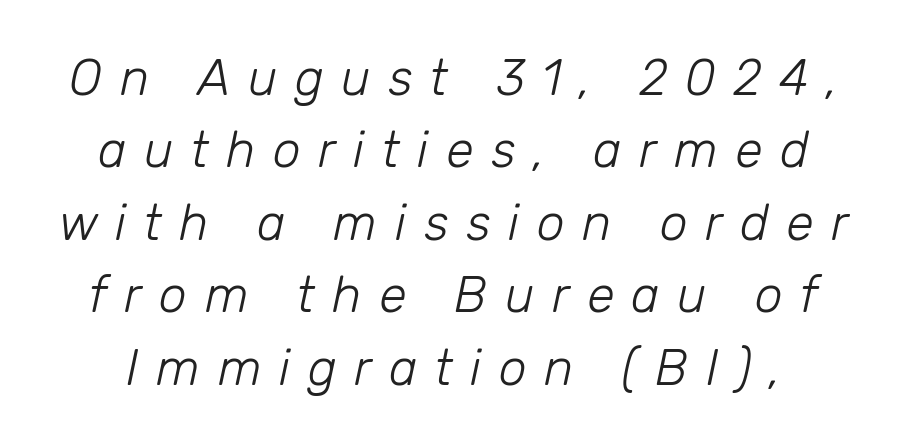
Vertically, the passage feels balanced, rows spaced as you'd expect. Vertical stems look standard width or narrower in stroke. Lines of text with bare space underneath. What stands out about the letter spacing? Its width — letters are far apart.
